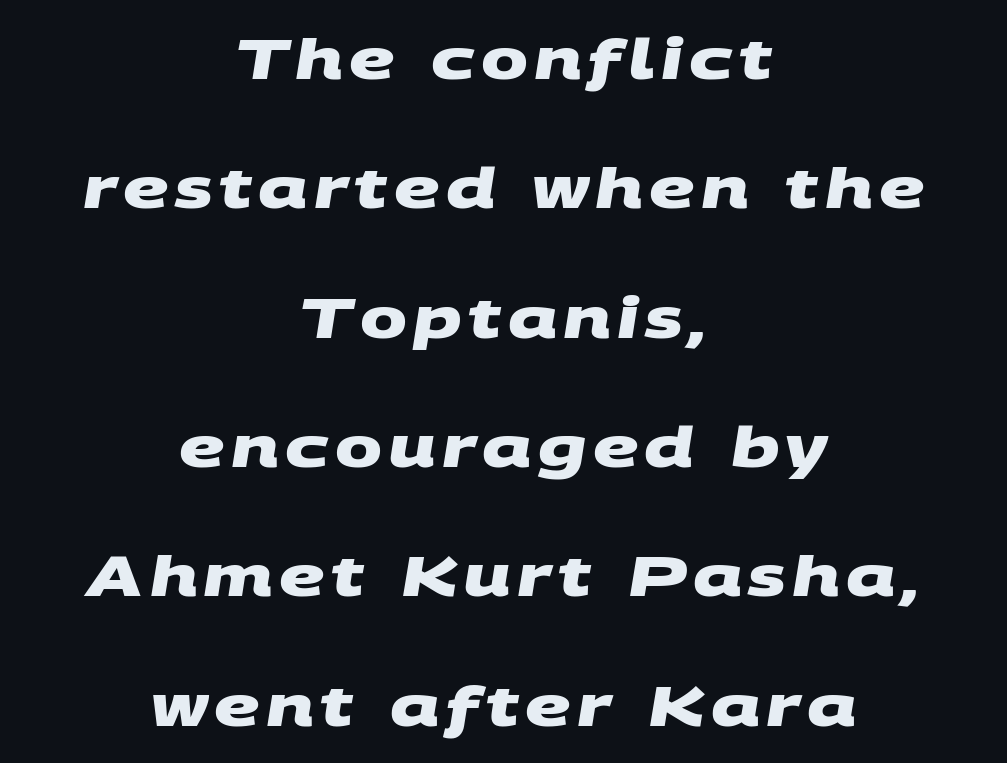
{"serif": "no", "bold": "yes", "weight": "heavy", "width": "wide", "stroke_contrast": "medium", "x_height": "large", "monospaced": "no", "underline": "no", "align": "center", "line_spacing": "loose", "line_spacing_ratio": 2.31, "glyph_px": 56}
